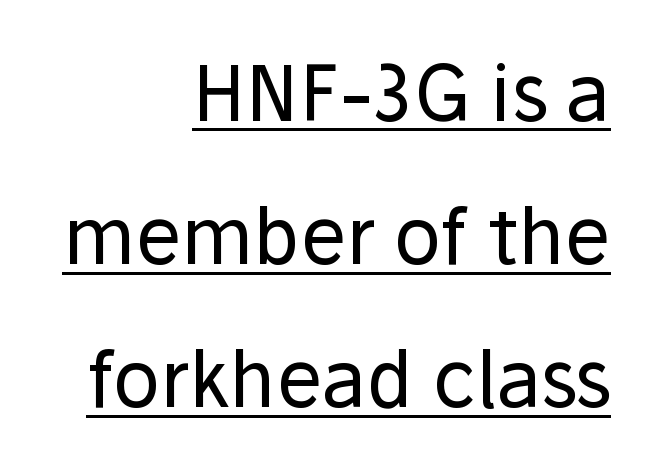
The lettering holds an erect, upright posture throughout. The characters are drawn with everyday or finer stroke widths. Each line of the rendering has a horizontal stroke beneath the glyphs. Each letter keeps its own natural width here, so spacing adapts to shape. Right-aligned paragraph, ragged on the left.
